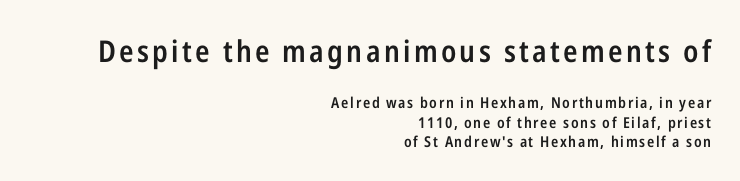
Q: Is the text bold? A: Semi-bold.
Q: Is the text italic (slanted)? A: No, it is upright.
Q: Is the typeface a serif or a sans-serif typeface? A: Sans-serif.
Q: Is the text underlined? A: No.
Q: How is the paragraph aligned? A: Right-aligned.
Q: Is the spacing between lines tight, normal or loose? A: Normal.
Q: Which block of text is set in a larger size, the first (top) or the second (bottom)? A: The first (top) one.
Q: Width (condensed, normal, or wide)? A: Condensed.
Q: Stroke contrast? A: Low.
Q: x-height? A: Medium.
Q: Monospaced? A: No.
